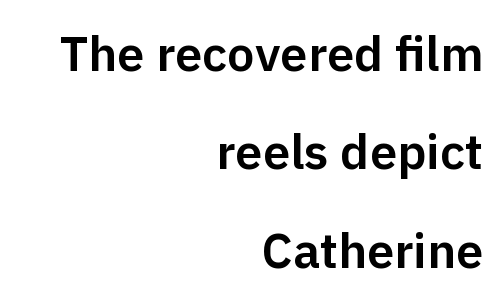
Q: Is the text italic (slanted)? A: No, it is upright.
Q: Is the typeface a serif or a sans-serif typeface? A: Sans-serif.
Q: Is the text underlined? A: No.
Q: How is the paragraph aligned? A: Right-aligned.
Q: Is the spacing between letters normal or unusually wide? A: Normal.
Q: Is the spacing between lines tight, normal or loose? A: Loose.
Q: Width (condensed, normal, or wide)? A: Normal.
Q: Stroke contrast? A: Low.
Q: x-height? A: Medium.
Q: Monospaced? A: No.
